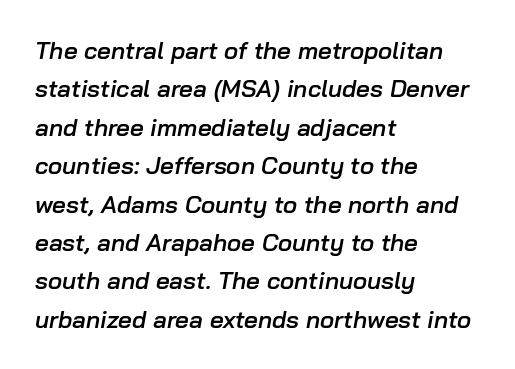
The image shows 24 px text type, italic (leaning right); set left-aligned, normal line spacing (1.6x), normal letter spacing, not underlined.
